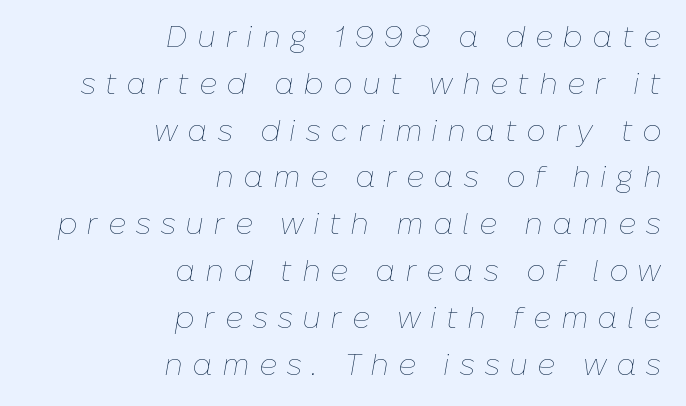
Plain, unruled lines of type. Honestly, the row spacing looks completely unremarkable. Yep, that's italic — everything's leaning. Character widths vary here, with narrow letters taking less room than wide ones. The typeface has the unassuming heft of standard copy or less. The lines in this sample share a right terminus and differ only in where they begin.
